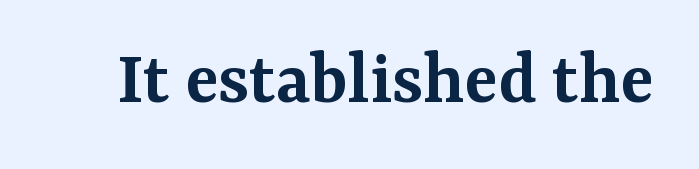
The image shows 78 px semibold serif type, upright; set normal letter spacing, not underlined; medium stroke contrast and a medium x-height.
